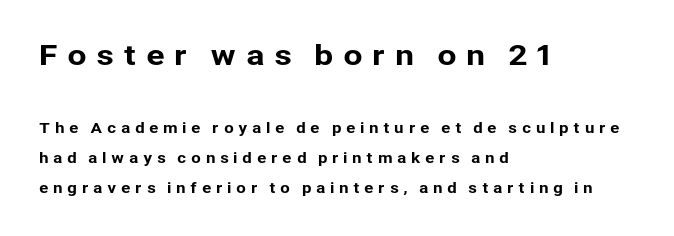
{"serif": "no", "italic": "no", "width": "normal", "stroke_contrast": "low", "x_height": "medium", "monospaced": "no", "underline": "no", "align": "left", "line_spacing": "loose", "line_spacing_ratio": 2.11, "letter_spacing": "wide", "letter_spacing_em": 0.32, "larger_block": "first", "size_ratio": 2.0, "glyph_px": 28}
